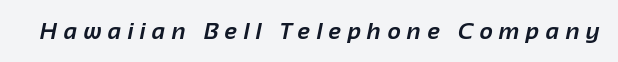
Letters rest on an invisible, unmarked baseline. Heavy-handed strokes throughout: this text is bold. The face used here is rendered with a markedly widened letterfit.
